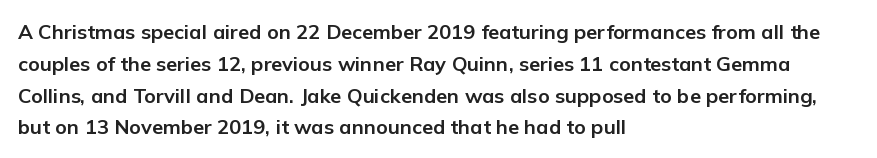
Q: Is the text bold? A: Yes.
Q: Is the text italic (slanted)? A: No, it is upright.
Q: Is the text underlined? A: No.
Q: How is the paragraph aligned? A: Left-aligned.
Q: Is the spacing between letters normal or unusually wide? A: Normal.
Q: Is the spacing between lines tight, normal or loose? A: Normal.
